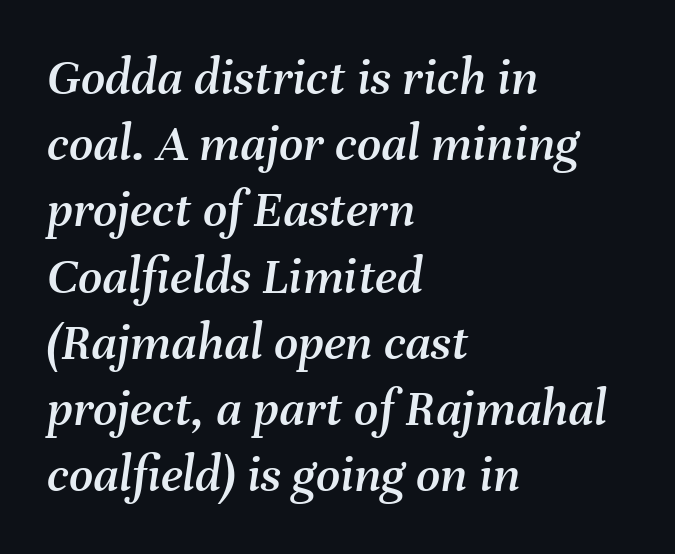
The image shows 53 px text type, italic (leaning right); set left-aligned, normal line spacing (1.25x), normal letter spacing, not underlined; medium stroke contrast and a medium x-height.
